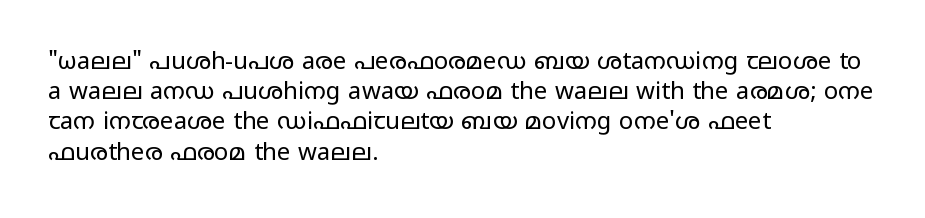
Q: Is the text bold? A: No.
Q: Is the text italic (slanted)? A: No, it is upright.
Q: Is the text underlined? A: No.
Q: How is the paragraph aligned? A: Left-aligned.
Q: Is the spacing between letters normal or unusually wide? A: Normal.
Q: Is the spacing between lines tight, normal or loose? A: Normal.
